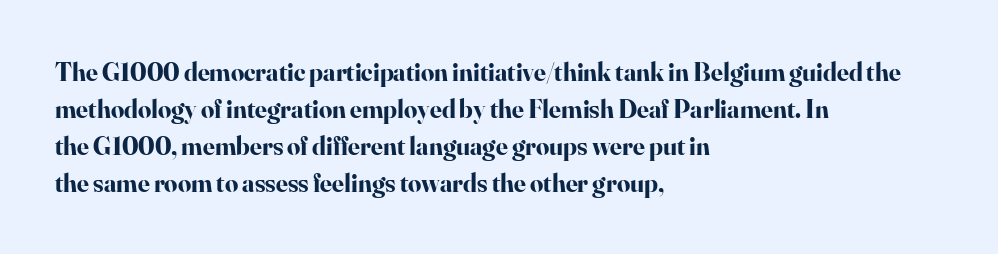
These words are printed bold, with thick strokes throughout. Between one letter and the next there's only the usual sliver of space. The letters stand straight up with perfectly vertical stems. The rendering anchors every line to the left-hand side. The leading is moderate, giving the passage an even texture.
